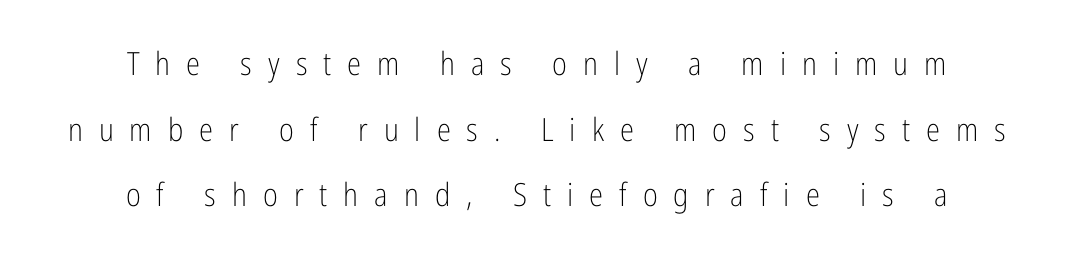
Q: Is the text bold? A: No.
Q: Is the text italic (slanted)? A: No, it is upright.
Q: Is the typeface a serif or a sans-serif typeface? A: Sans-serif.
Q: Is the text underlined? A: No.
Q: How is the paragraph aligned? A: Centered.
Q: Is the spacing between letters normal or unusually wide? A: Unusually wide.
Q: Is the spacing between lines tight, normal or loose? A: Loose.
Q: Width (condensed, normal, or wide)? A: Condensed.
Q: Stroke contrast? A: Low.
Q: x-height? A: Medium.
Q: Monospaced? A: No.
